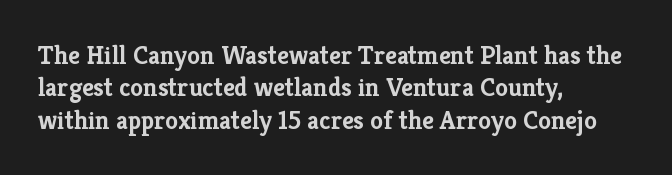
Interline gaps are of average width in this sample. Words float on clear page, feet unadorned. Weight check: bold — yes, fully. These lines were composed using upright roman letters.
